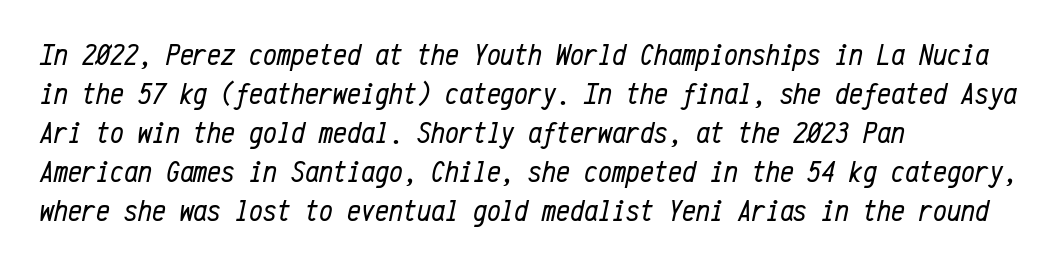
The image shows 31 px regular-weight, condensed type, italic (leaning right), monospaced; set left-aligned, normal line spacing (1.26x), normal letter spacing, not underlined; low stroke contrast and a medium x-height.
